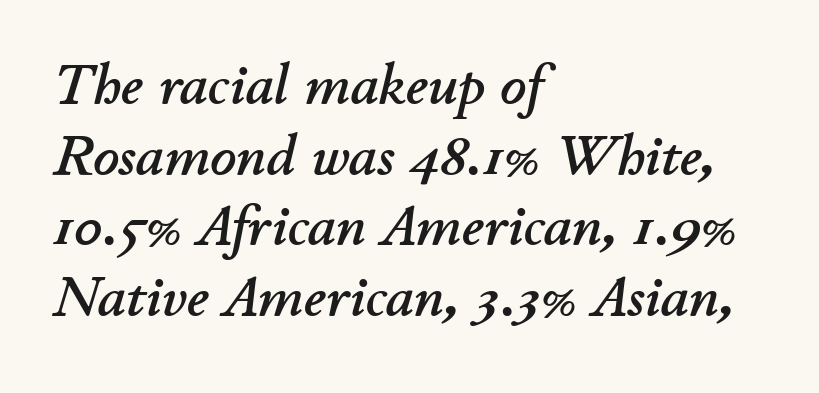
Proportional: the letters do not fall into vertical columns. This rendering features lettering with no underline. The paragraph shown leans on its left margin. This rendering leaves character spacing at its baseline value. The text carries the slant typical of an italic or oblique font.
